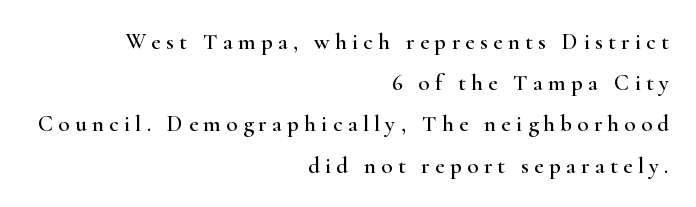
Q: Is the text italic (slanted)? A: No, it is upright.
Q: Is the text underlined? A: No.
Q: How is the paragraph aligned? A: Right-aligned.
Q: Is the spacing between letters normal or unusually wide? A: Unusually wide.
